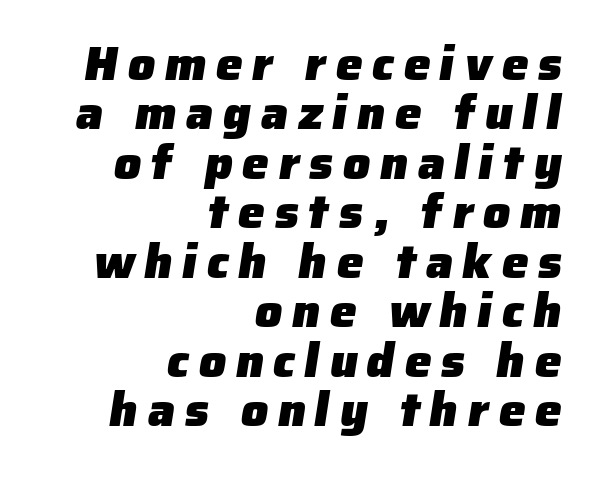
{"serif": "no", "bold": "yes", "weight": "heavy", "width": "normal", "stroke_contrast": "low", "x_height": "medium", "monospaced": "no", "underline": "no", "align": "right", "line_spacing": "tight", "line_spacing_ratio": 1.03, "letter_spacing": "wide", "letter_spacing_em": 0.2, "glyph_px": 48}
